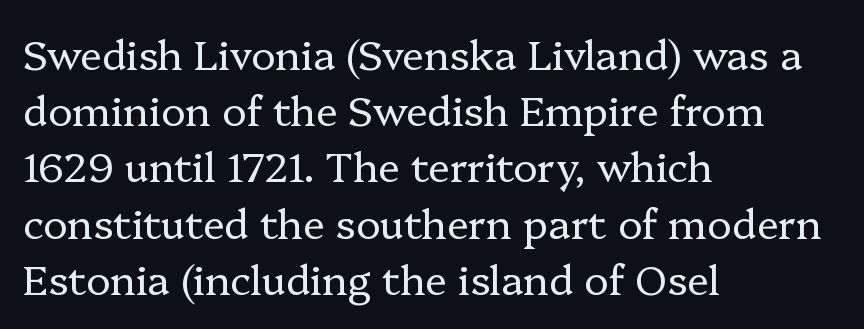
Q: Is the text bold? A: No.
Q: Is the text italic (slanted)? A: No, it is upright.
Q: Is the typeface a serif or a sans-serif typeface? A: Serif.
Q: Is the text underlined? A: No.
Q: How is the paragraph aligned? A: Left-aligned.
Q: Is the spacing between letters normal or unusually wide? A: Normal.
Q: Is the spacing between lines tight, normal or loose? A: Normal.
Q: Width (condensed, normal, or wide)? A: Normal.
Q: Stroke contrast? A: Low.
Q: x-height? A: Medium.
Q: Monospaced? A: No.
